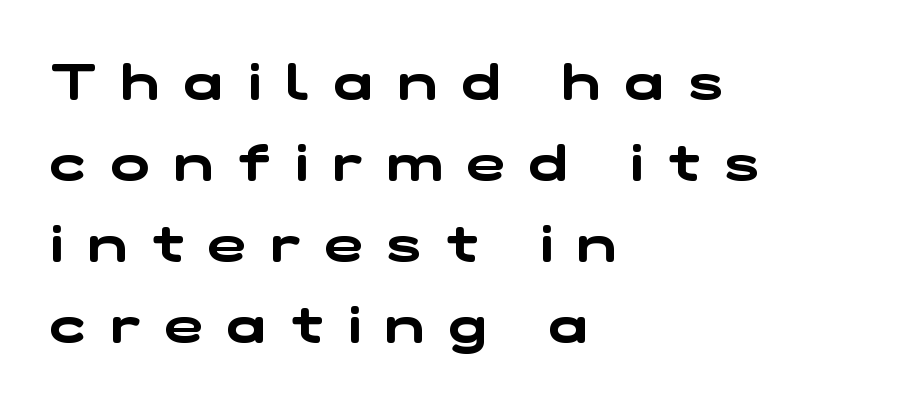
The rendering uses natural spacing where letterforms have individual widths. One glance says typical: line gaps are just what's usual. Descenders hang freely into open space. The setting favours the left margin, as ordinary paragraphs usually do.
